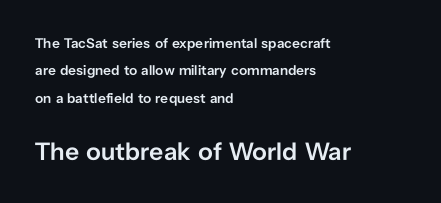
The later block is typeset at a bigger size than the earlier block. The zone under the glyphs is completely vacant. Leftover space on each line is placed entirely after the last word. Widely set lines give the paragraph a tall, airy silhouette. Typesetter's note: demi weight, one step under bold.
